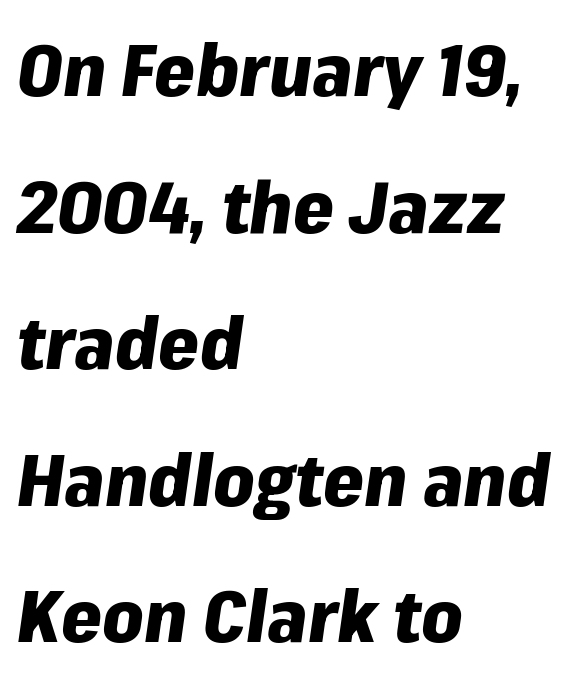
The image shows 73 px heavy type, italic (leaning right); set left-aligned, line spacing 1.87x, normal letter spacing, not underlined; low stroke contrast and a medium x-height.
